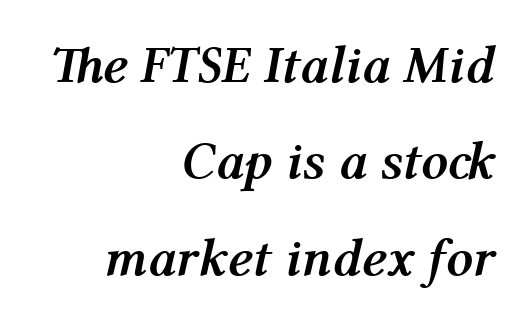
Q: Is the text bold? A: Yes.
Q: Is the text italic (slanted)? A: Yes, it leans right by about 12 degrees.
Q: Is the text underlined? A: No.
Q: How is the paragraph aligned? A: Right-aligned.
Q: Is the spacing between letters normal or unusually wide? A: Normal.
Q: Width (condensed, normal, or wide)? A: Normal.
Q: Stroke contrast? A: Medium.
Q: x-height? A: Medium.
Q: Monospaced? A: No.
